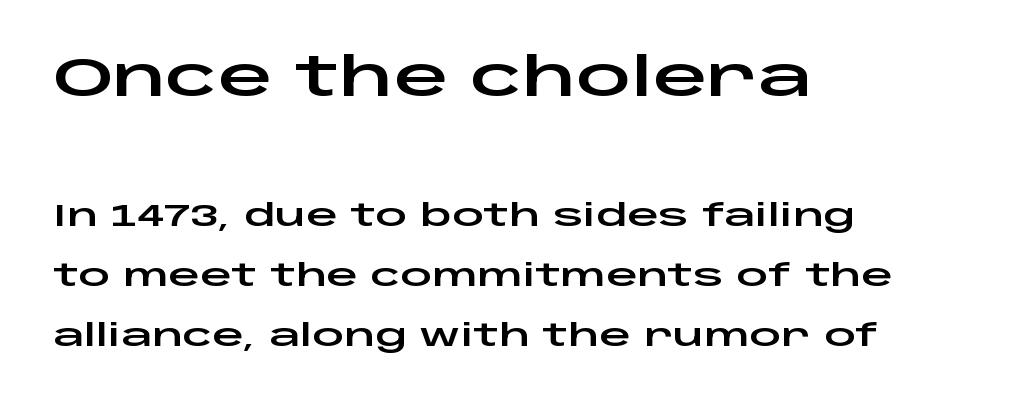
{"serif": "no", "italic": "no", "width": "wide", "stroke_contrast": "low", "x_height": "large", "monospaced": "no", "underline": "no", "align": "left", "line_spacing": "loose", "line_spacing_ratio": 1.94, "letter_spacing": "normal", "letter_spacing_em": 0.0, "larger_block": "first", "size_ratio": 1.74, "glyph_px": 54}
